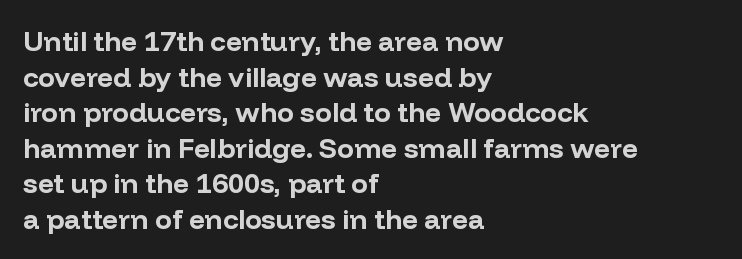
Q: Is the text bold? A: Yes.
Q: Is the text italic (slanted)? A: No, it is upright.
Q: Is the typeface a serif or a sans-serif typeface? A: Sans-serif.
Q: Is the text underlined? A: No.
Q: How is the paragraph aligned? A: Left-aligned.
Q: Is the spacing between letters normal or unusually wide? A: Normal.
Q: Is the spacing between lines tight, normal or loose? A: Normal.
Q: Width (condensed, normal, or wide)? A: Normal.
Q: Stroke contrast? A: Low.
Q: x-height? A: Medium.
Q: Monospaced? A: No.
